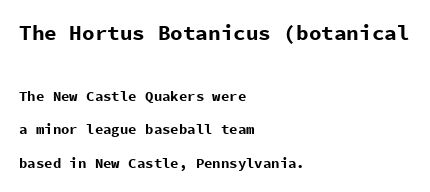
The image shows 21 px bold type, upright; set left-aligned, loose line spacing (2.42x), normal letter spacing, not underlined; the first (top) block is 1.5x larger.
